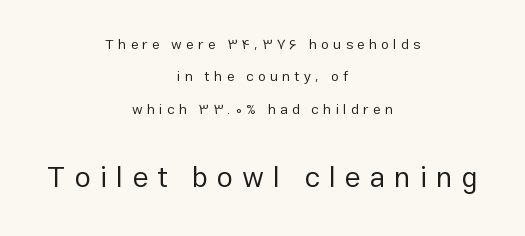
Q: Is the text bold? A: No.
Q: Is the text italic (slanted)? A: No, it is upright.
Q: Is the typeface a serif or a sans-serif typeface? A: Sans-serif.
Q: Is the text underlined? A: No.
Q: How is the paragraph aligned? A: Centered.
Q: Is the spacing between letters normal or unusually wide? A: Unusually wide.
Q: Is the spacing between lines tight, normal or loose? A: Loose.
Q: Which block of text is set in a larger size, the first (top) or the second (bottom)? A: The second (bottom) one.
Q: Width (condensed, normal, or wide)? A: Normal.
Q: Stroke contrast? A: Low.
Q: x-height? A: Medium.
Q: Monospaced? A: No.
